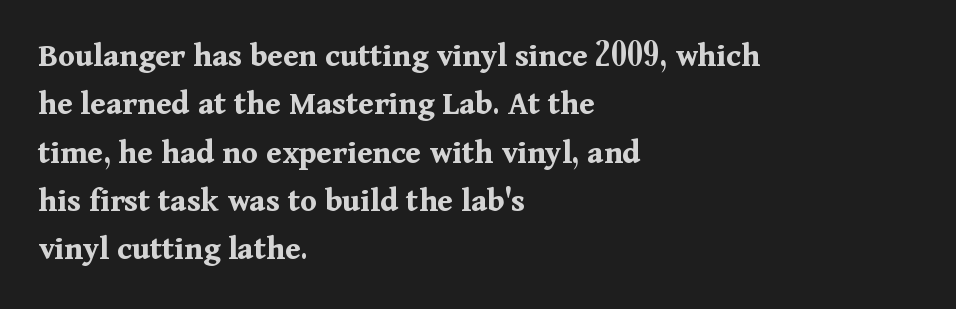
Is the type bold? Yes — the strokes are clearly thick and heavy. These lines were composed using upright roman letters. Typeset ragged right — the left edge is the straight one. How are the letters spaced? Ordinarily, with no added tracking. Descender tails drop into unmarked territory. The glyphs in this specimen are seriffed.
